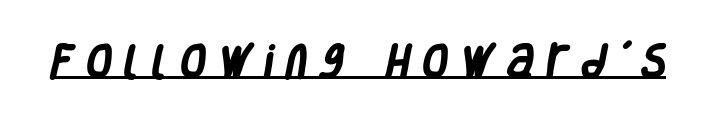
The image shows 37 px heavy, condensed sans-serif type; set unusually wide letter spacing (+0.35 em), underlined; low stroke contrast and a large x-height.
